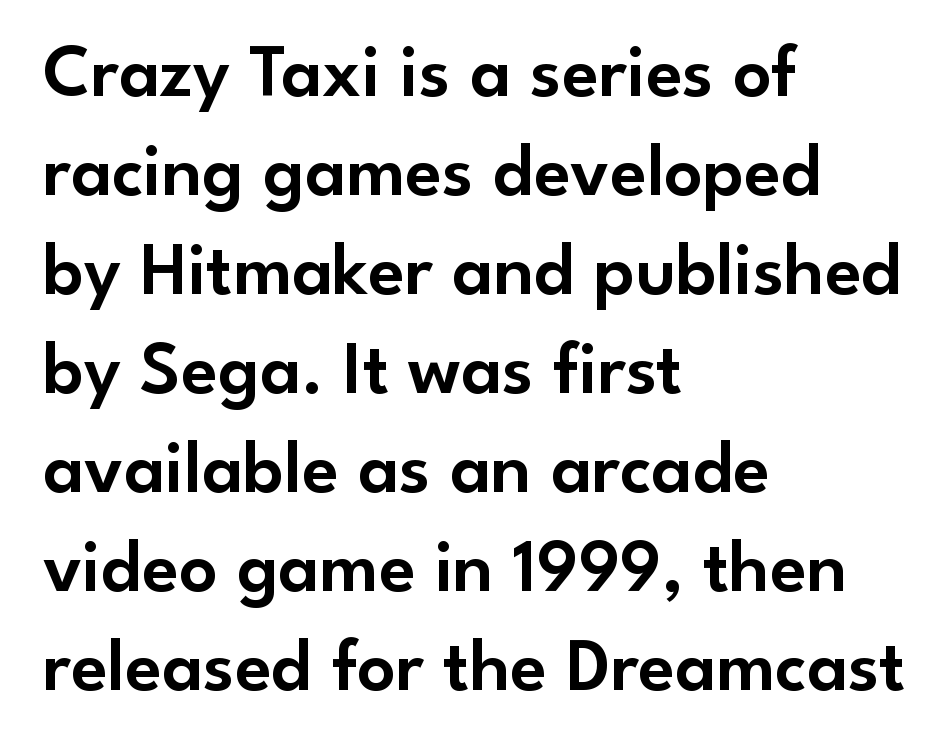
{"serif": "no", "italic": "no", "width": "normal", "stroke_contrast": "low", "x_height": "small", "monospaced": "no", "underline": "no", "align": "left", "line_spacing": "normal", "line_spacing_ratio": 1.32, "letter_spacing": "normal", "letter_spacing_em": 0.0, "glyph_px": 75}
